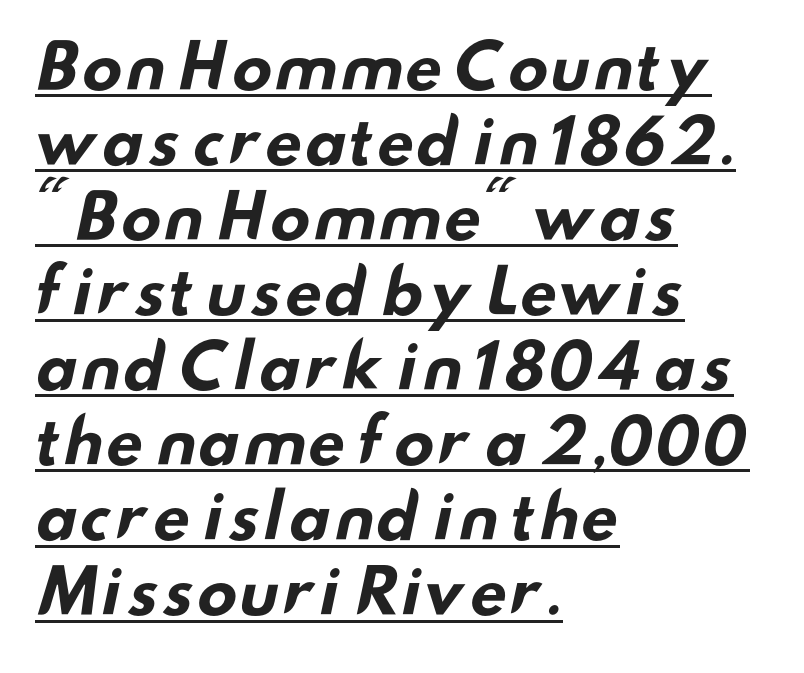
The image shows 61 px bold, wide sans-serif type; set left-aligned, line spacing 1.23x, normal letter spacing, underlined; low stroke contrast and a small x-height.
